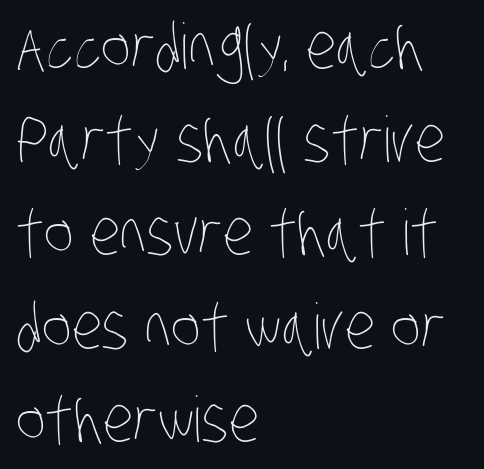
{"bold": "no", "weight": "thin", "width": "condensed", "stroke_contrast": "low", "x_height": "large", "monospaced": "no", "underline": "no", "align": "left", "line_spacing": "normal", "line_spacing_ratio": 1.48, "letter_spacing": "normal", "letter_spacing_em": 0.0, "glyph_px": 63}
